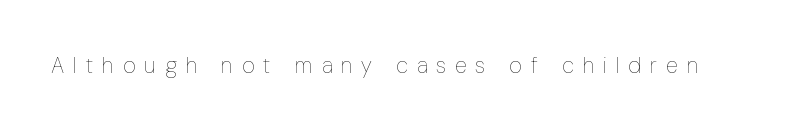
{"italic": "no", "bold": "no", "underline": "no", "letter_spacing": "wide", "letter_spacing_em": 0.41, "glyph_px": 22}
